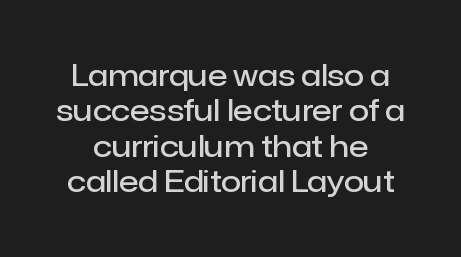
The image shows 29 px semibold sans-serif type, upright; set line spacing 1.22x, normal letter spacing, not underlined; low stroke contrast and a medium x-height.
